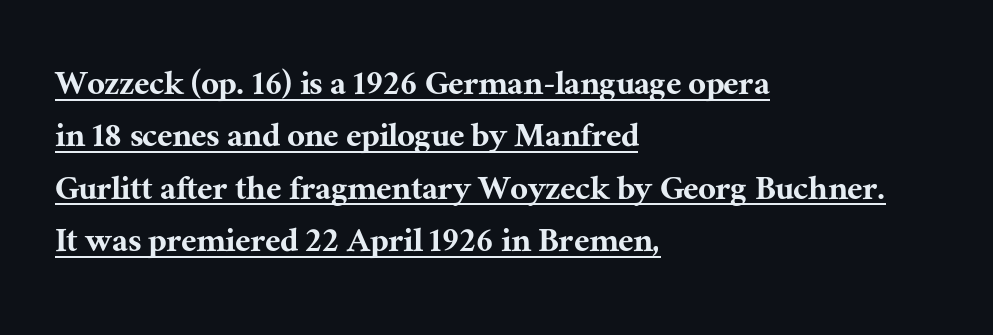
{"serif": "yes", "italic": "no", "width": "normal", "stroke_contrast": "medium", "x_height": "medium", "monospaced": "no", "underline": "yes", "align": "left", "line_spacing": "normal", "line_spacing_ratio": 1.34, "letter_spacing": "normal", "letter_spacing_em": 0.0, "glyph_px": 39}
